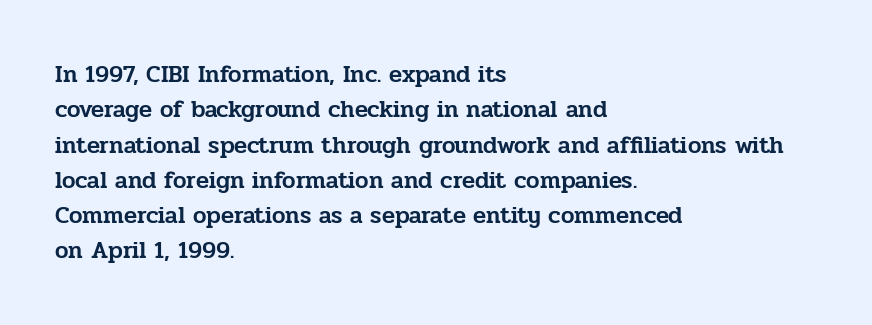
Q: Is the text italic (slanted)? A: No, it is upright.
Q: Is the text underlined? A: No.
Q: How is the paragraph aligned? A: Left-aligned.
Q: Is the spacing between letters normal or unusually wide? A: Normal.
Q: Is the spacing between lines tight, normal or loose? A: Normal.
